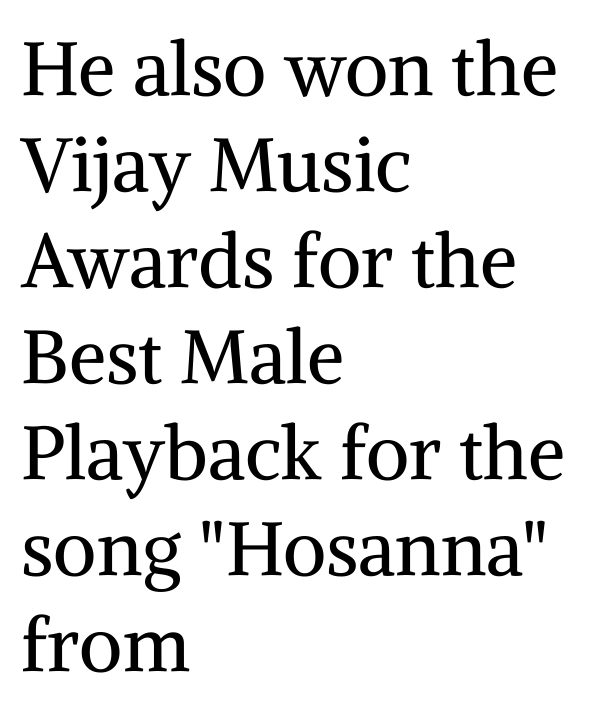
The image shows 75 px regular-weight serif type, upright; set left-aligned, normal line spacing (1.28x), normal letter spacing, not underlined; medium stroke contrast and a medium x-height.
